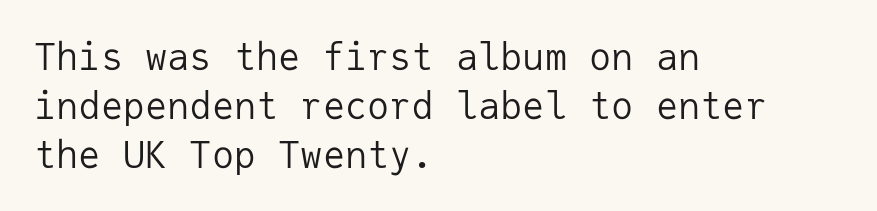
{"serif": "no", "italic": "no", "bold": "no", "weight": "regular", "width": "normal", "stroke_contrast": "low", "x_height": "medium", "monospaced": "yes", "underline": "no", "align": "left", "line_spacing": "normal", "line_spacing_ratio": 1.32, "letter_spacing": "normal", "letter_spacing_em": 0.0, "glyph_px": 37}
